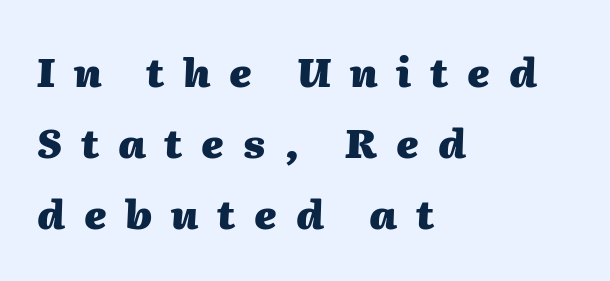
{"italic": "yes", "lean": "right", "slant_degrees": 2, "bold": "yes", "weight": "heavy", "width": "normal", "stroke_contrast": "medium", "x_height": "medium", "monospaced": "no", "underline": "no", "align": "left", "line_spacing_ratio": 1.78, "letter_spacing": "wide", "letter_spacing_em": 0.47, "glyph_px": 40}
